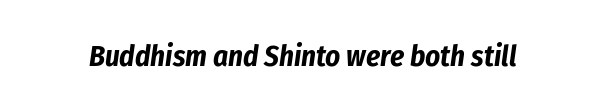
Posture: slanted. This sample has the flowing, uneven cadence of proportional lettering. Students, this is bold: see how much ink each stroke carries. Default kerning and tracking; the words read as compact shapes. The string is rendered with underlining switched off.
